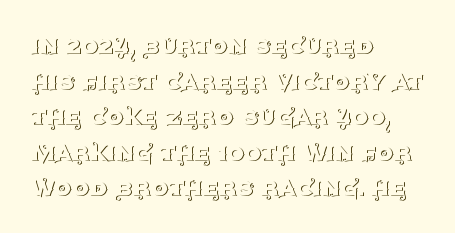
Upright lettering throughout. This rendering uses left alignment, leaving the right contour irregular. A bare baseline throughout the passage. Horizontal bands of white between lines are of average thickness. Is this a heavy cut? Hardly; it is regular or lighter. The horizontal fit of the characters is conventional and even.
